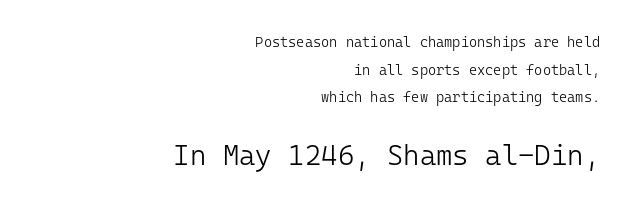
The image shows 28 px light sans-serif type, upright, monospaced; set right-aligned, loose line spacing (1.97x), normal letter spacing, not underlined; the second (bottom) block is 2.0x larger; low stroke contrast and a medium x-height.
